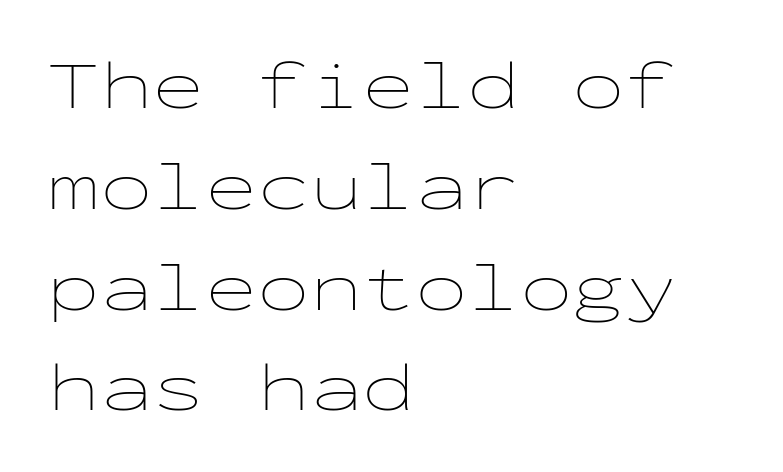
Regular leading. Is this a fixed-width face? Yes — each glyph sits in an identical cell. The gap between lines stays unmarked. The cut favours lightness, reaching ordinary text weight at its darkest. The line texture is even and compact thanks to regular tracking.
